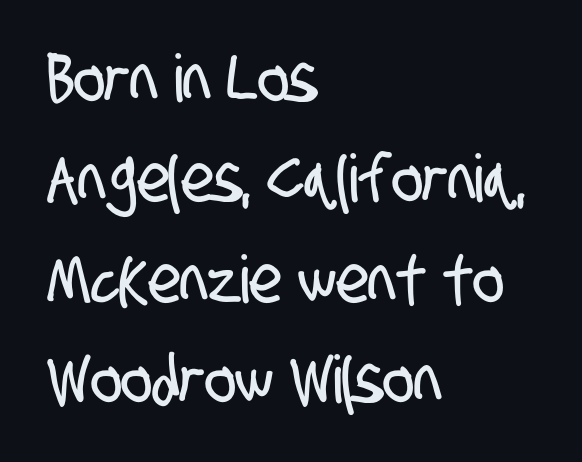
One-word summary of the alignment: left. Character widths vary here, with narrow letters taking less room than wide ones. The lines sit at an ordinary, default distance from one another. The string is rendered with underlining switched off. This sample uses a sans-serif face.
